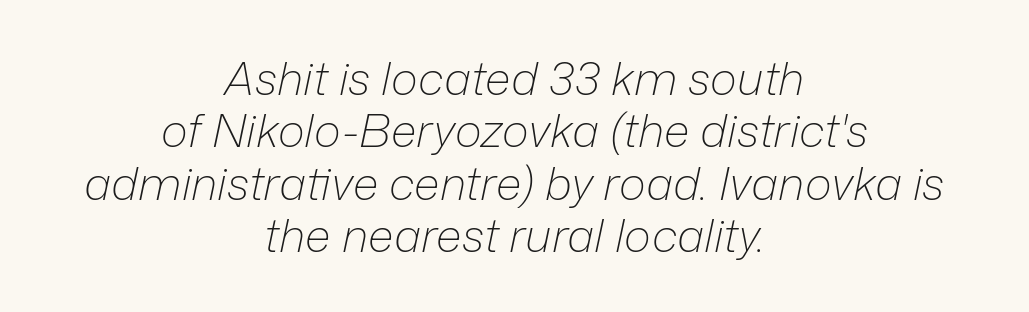
Q: Is the text bold? A: No.
Q: Is the text italic (slanted)? A: Yes, it leans right by about 12 degrees.
Q: Is the text underlined? A: No.
Q: How is the paragraph aligned? A: Centered.
Q: Is the spacing between letters normal or unusually wide? A: Normal.
Q: Is the spacing between lines tight, normal or loose? A: Tight.
Q: Width (condensed, normal, or wide)? A: Normal.
Q: Stroke contrast? A: Low.
Q: x-height? A: Medium.
Q: Monospaced? A: No.
